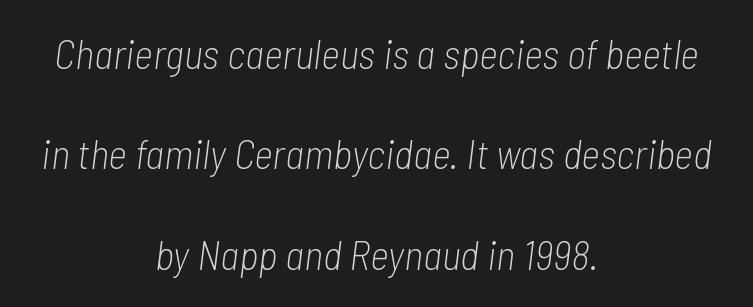
You could fit nearly another row in the gap between these rows. Weight class: somewhere from thin through regular. No extra tracking has been applied to these lines. Anything drawn beneath the words? Only blank space.
